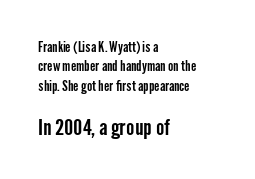
{"italic": "no", "underline": "no", "align": "left", "line_spacing": "normal", "line_spacing_ratio": 1.38, "letter_spacing": "normal", "letter_spacing_em": 0.0, "larger_block": "second", "size_ratio": 1.57, "glyph_px": 22}
